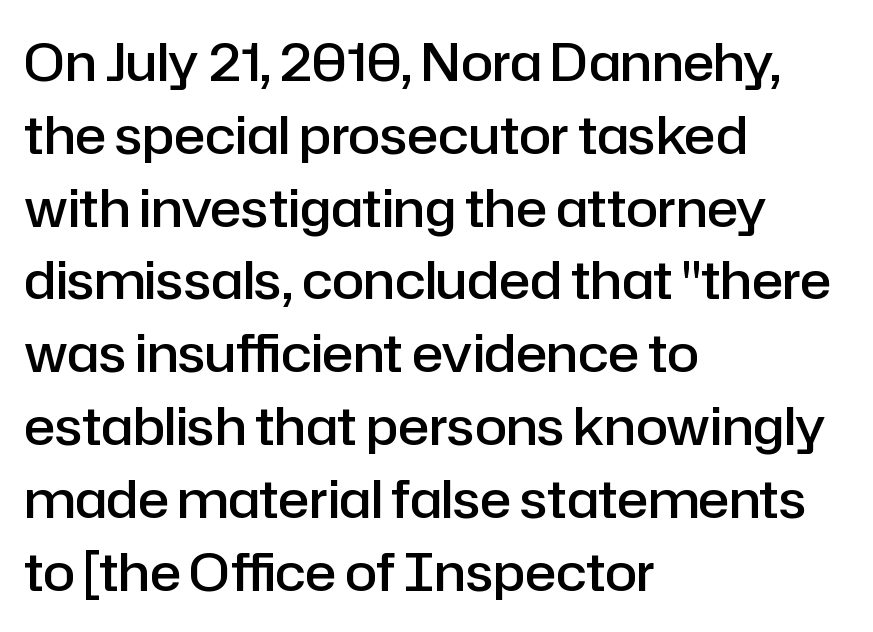
The image shows 52 px semibold sans-serif type, upright; set left-aligned, normal line spacing (1.4x), normal letter spacing, not underlined; low stroke contrast and a medium x-height.
